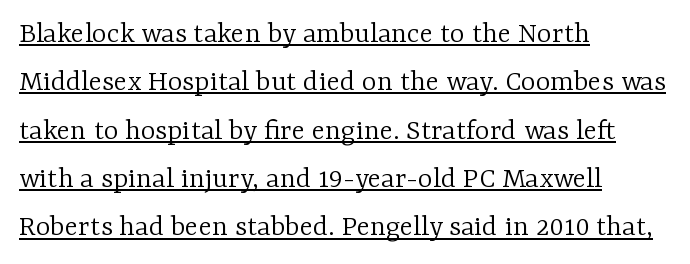
Q: Is the text bold? A: No.
Q: Is the text italic (slanted)? A: No, it is upright.
Q: Is the typeface a serif or a sans-serif typeface? A: Serif.
Q: Is the text underlined? A: Yes.
Q: How is the paragraph aligned? A: Left-aligned.
Q: Is the spacing between letters normal or unusually wide? A: Normal.
Q: Is the spacing between lines tight, normal or loose? A: Normal.
Q: Width (condensed, normal, or wide)? A: Normal.
Q: Stroke contrast? A: Low.
Q: x-height? A: Medium.
Q: Monospaced? A: No.
